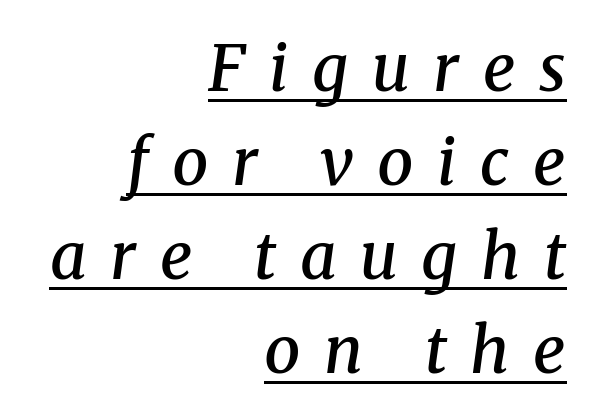
Q: Is the text bold? A: Semi-bold.
Q: Is the text italic (slanted)? A: Yes, it leans right by about 8 degrees.
Q: Is the typeface a serif or a sans-serif typeface? A: Serif.
Q: Is the text underlined? A: Yes.
Q: How is the paragraph aligned? A: Right-aligned.
Q: Is the spacing between letters normal or unusually wide? A: Unusually wide.
Q: Is the spacing between lines tight, normal or loose? A: Normal.
Q: Width (condensed, normal, or wide)? A: Normal.
Q: Stroke contrast? A: Medium.
Q: x-height? A: Medium.
Q: Monospaced? A: No.
